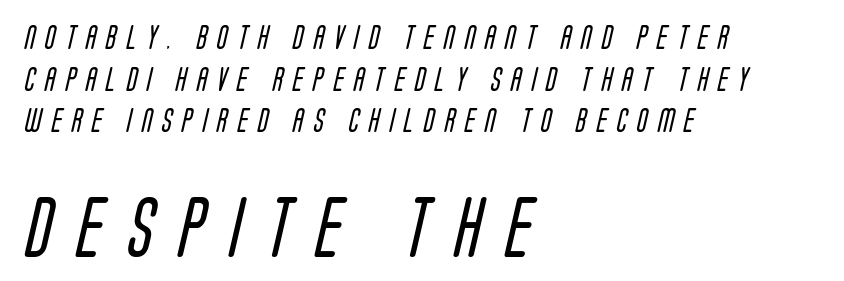
{"serif": "no", "bold": "no", "weight": "regular", "width": "condensed", "stroke_contrast": "low", "x_height": "large", "monospaced": "no", "underline": "no", "align": "left", "line_spacing_ratio": 1.73, "letter_spacing": "wide", "letter_spacing_em": 0.42, "larger_block": "second", "size_ratio": 2.5, "glyph_px": 60}
